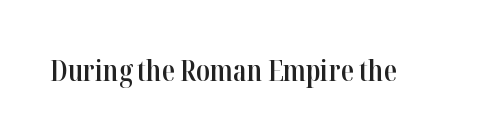
{"serif": "yes", "italic": "no", "bold": "semi", "weight": "semibold", "width": "condensed", "stroke_contrast": "high", "x_height": "medium", "monospaced": "no", "underline": "no", "letter_spacing": "normal", "letter_spacing_em": 0.0, "glyph_px": 29}
